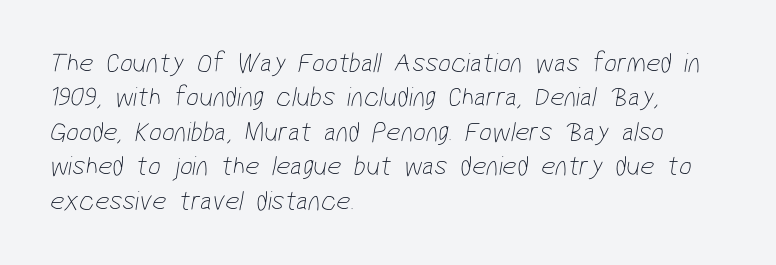
Q: Is the text bold? A: No.
Q: Is the typeface a serif or a sans-serif typeface? A: Sans-serif.
Q: Is the text underlined? A: No.
Q: How is the paragraph aligned? A: Left-aligned.
Q: Is the spacing between letters normal or unusually wide? A: Normal.
Q: Width (condensed, normal, or wide)? A: Condensed.
Q: Stroke contrast? A: Low.
Q: x-height? A: Medium.
Q: Monospaced? A: No.
